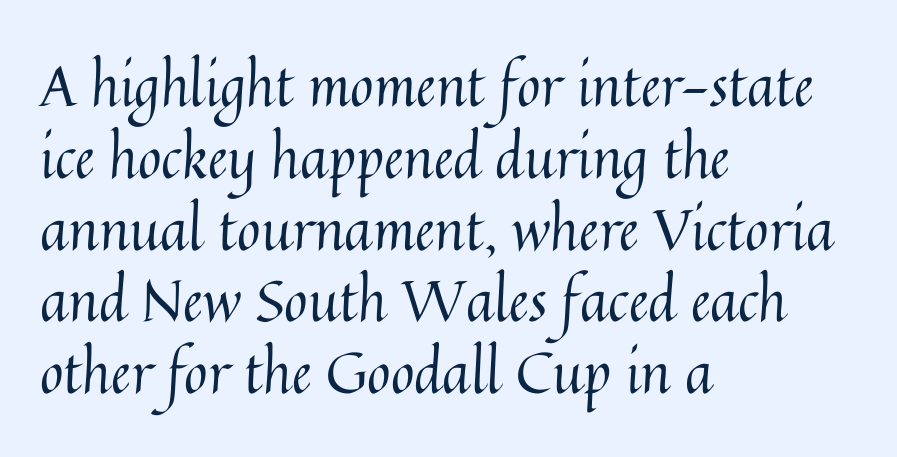
Here the designer chose a conventional face with non-uniform glyph widths. Nothing heavy about these letters — not bold at all. Here the glyphs are tracked normally, forming tight word shapes. Unmarked baselines from the first word to the last. Visually the block forms a straight wall on the left and a jagged coastline on the right.
